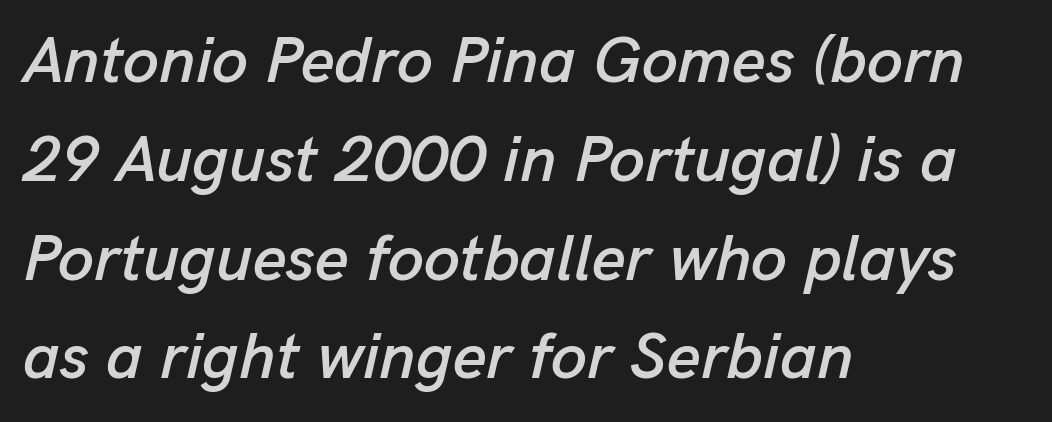
{"italic": "yes", "lean": "right", "slant_degrees": 13, "width": "normal", "stroke_contrast": "low", "x_height": "medium", "monospaced": "no", "underline": "no", "align": "left", "line_spacing": "normal", "line_spacing_ratio": 1.52, "letter_spacing": "normal", "letter_spacing_em": 0.0, "glyph_px": 65}
